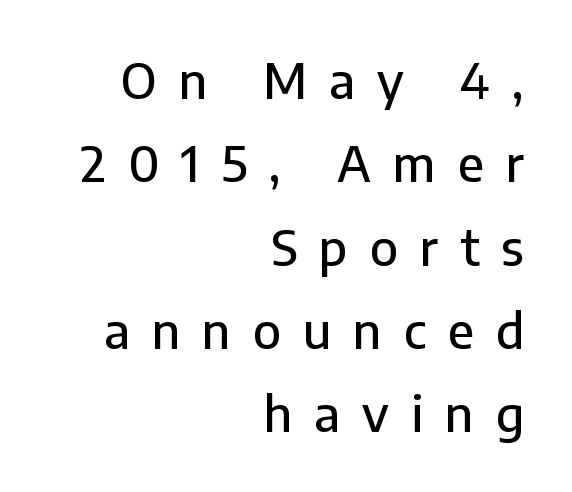
Q: Is the text italic (slanted)? A: No, it is upright.
Q: Is the typeface a serif or a sans-serif typeface? A: Sans-serif.
Q: Is the text underlined? A: No.
Q: How is the paragraph aligned? A: Right-aligned.
Q: Is the spacing between letters normal or unusually wide? A: Unusually wide.
Q: Is the spacing between lines tight, normal or loose? A: Normal.
Q: Width (condensed, normal, or wide)? A: Normal.
Q: Stroke contrast? A: Low.
Q: x-height? A: Medium.
Q: Monospaced? A: No.
